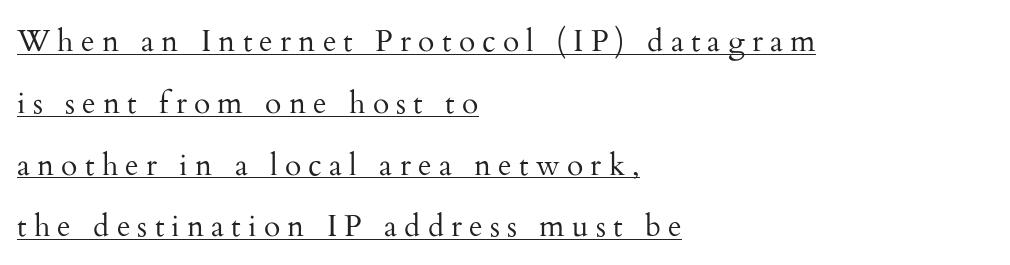
A baseline rule has been typeset under these characters. Does extra space separate the letters? Yes, quite a lot of it. Which margin do the lines hug? The left one — the right edge is uneven. The leading is generous, giving the passage an open texture. What kind of face is this? One with serifs. The face looks like a standard text weight, possibly lighter.
